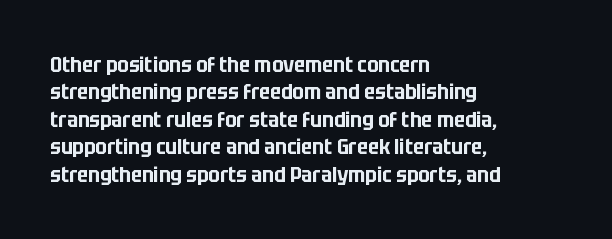
The image shows 22 px text type, upright; set left-aligned, normal line spacing (1.25x), normal letter spacing, not underlined.
